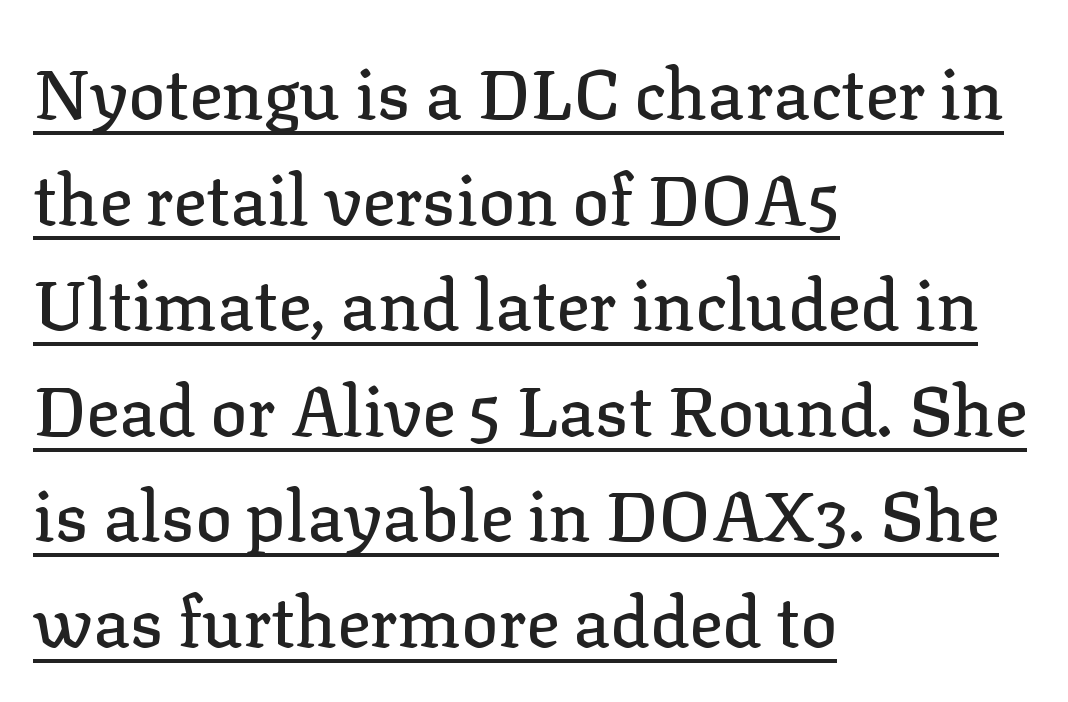
The image shows 69 px serif type, upright; set left-aligned, normal line spacing (1.53x), normal letter spacing, underlined; low stroke contrast and a medium x-height.
